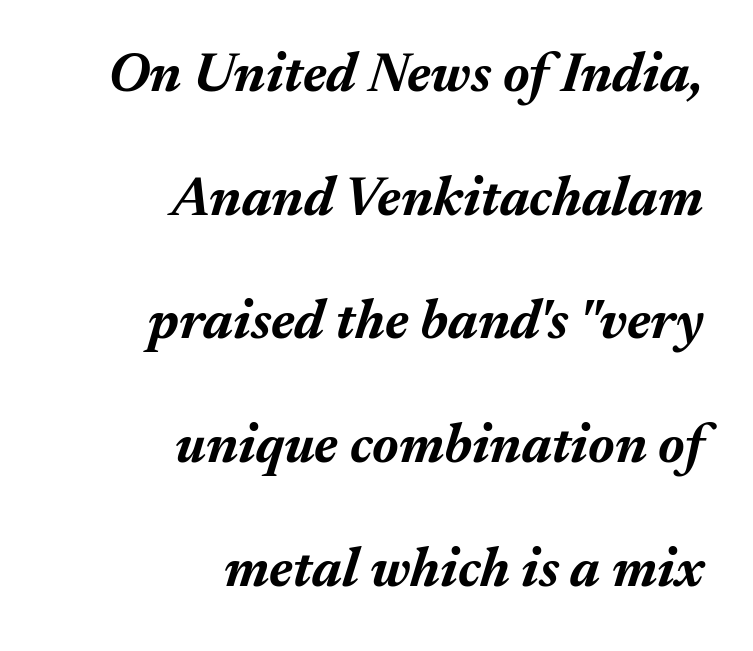
The image shows 55 px bold type, italic (leaning right); set right-aligned, loose line spacing (2.25x), normal letter spacing, not underlined; medium stroke contrast and a medium x-height.
